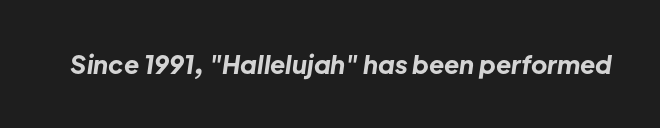
Q: Is the text bold? A: Yes.
Q: Is the text italic (slanted)? A: Yes, it leans right by about 8 degrees.
Q: Is the text underlined? A: No.
Q: Is the spacing between letters normal or unusually wide? A: Normal.
